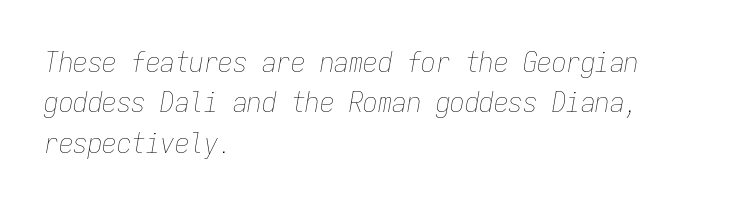
Q: Is the text bold? A: No.
Q: Is the text italic (slanted)? A: Yes, it leans right by about 9 degrees.
Q: Is the text underlined? A: No.
Q: How is the paragraph aligned? A: Left-aligned.
Q: Is the spacing between letters normal or unusually wide? A: Normal.
Q: Is the spacing between lines tight, normal or loose? A: Normal.
Q: Width (condensed, normal, or wide)? A: Condensed.
Q: Stroke contrast? A: Low.
Q: x-height? A: Medium.
Q: Monospaced? A: Yes.
